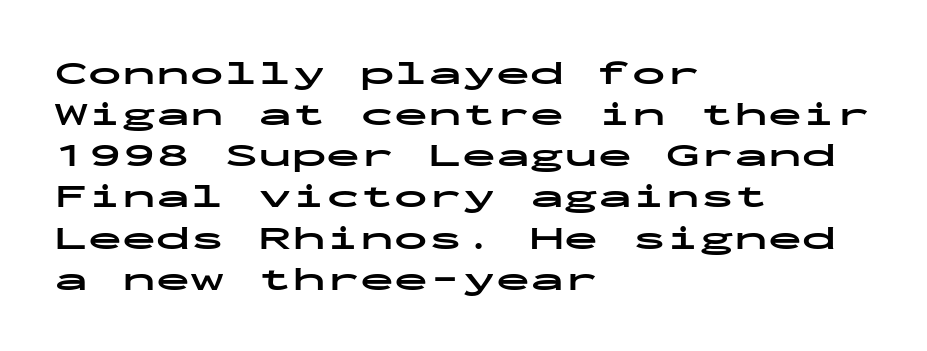
The font family rendered here belongs to the sans-serif group. Monospaced: the letters line up in strict vertical columns. The baseline area is clear. The lines are quadded left. If you drew a line through each stem, it would be perfectly vertical.
